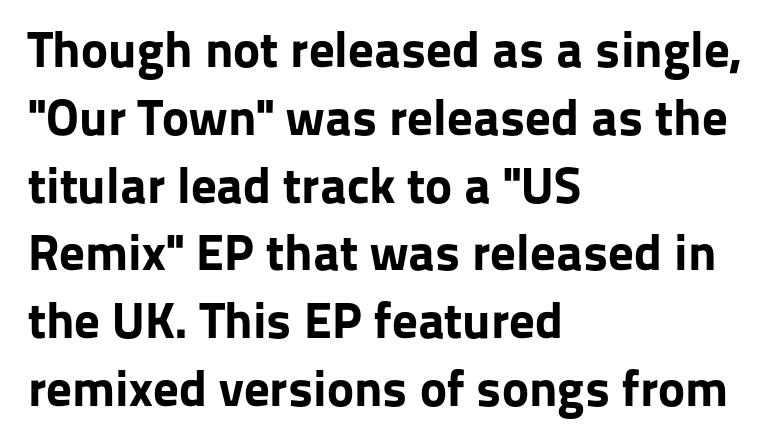
The image shows 51 px bold sans-serif type, upright; set left-aligned, normal line spacing (1.33x), normal letter spacing, not underlined; low stroke contrast and a medium x-height.
